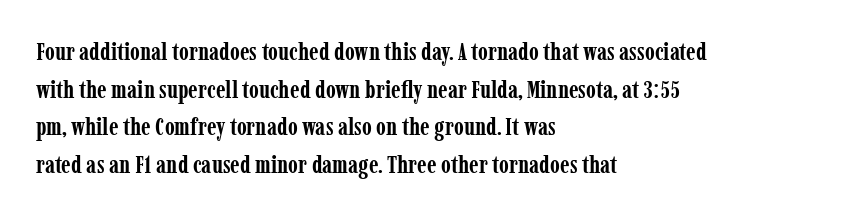
Q: Is the text bold? A: Yes.
Q: Is the text italic (slanted)? A: No, it is upright.
Q: Is the text underlined? A: No.
Q: How is the paragraph aligned? A: Left-aligned.
Q: Is the spacing between letters normal or unusually wide? A: Normal.
Q: Is the spacing between lines tight, normal or loose? A: Normal.
